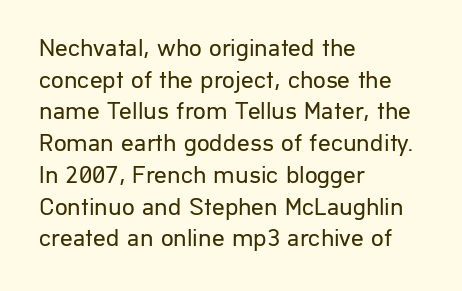
The characters are drawn with everyday or finer stroke widths. The string is rendered with underlining switched off. Leading matches the norm, producing a regular column. This sample uses plain, unmodified letter spacing.
